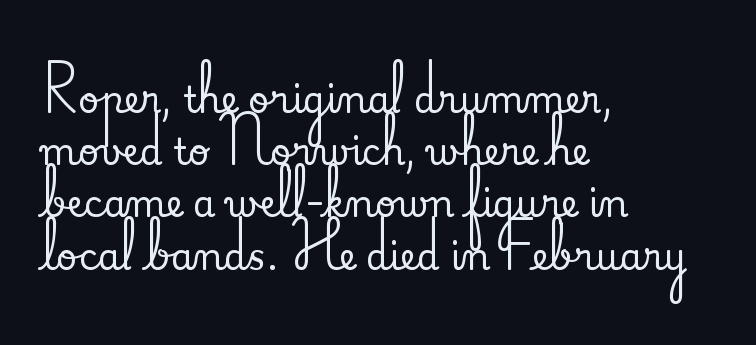
Q: Is the text italic (slanted)? A: No, it is upright.
Q: Is the typeface a serif or a sans-serif typeface? A: Serif.
Q: Is the text underlined? A: No.
Q: How is the paragraph aligned? A: Left-aligned.
Q: Is the spacing between letters normal or unusually wide? A: Normal.
Q: Is the spacing between lines tight, normal or loose? A: Normal.
Q: Width (condensed, normal, or wide)? A: Normal.
Q: Stroke contrast? A: Medium.
Q: x-height? A: Small.
Q: Monospaced? A: No.
